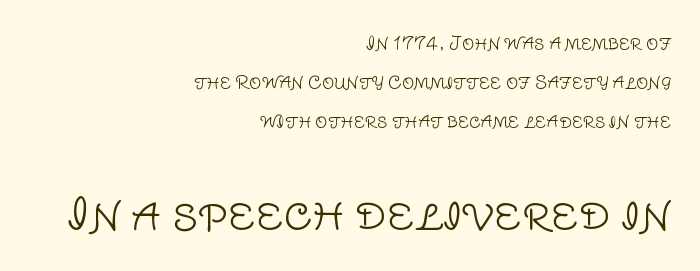
{"serif": "no", "bold": "no", "weight": "light", "width": "normal", "stroke_contrast": "low", "x_height": "large", "monospaced": "no", "underline": "no", "align": "right", "line_spacing": "loose", "line_spacing_ratio": 2.3, "letter_spacing": "normal", "letter_spacing_em": 0.0, "larger_block": "second", "size_ratio": 2.47, "glyph_px": 42}
